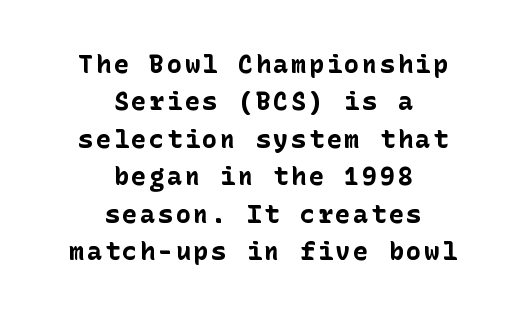
Q: Is the text bold? A: Yes.
Q: Is the text italic (slanted)? A: No, it is upright.
Q: Is the text underlined? A: No.
Q: How is the paragraph aligned? A: Centered.
Q: Is the spacing between lines tight, normal or loose? A: Normal.
